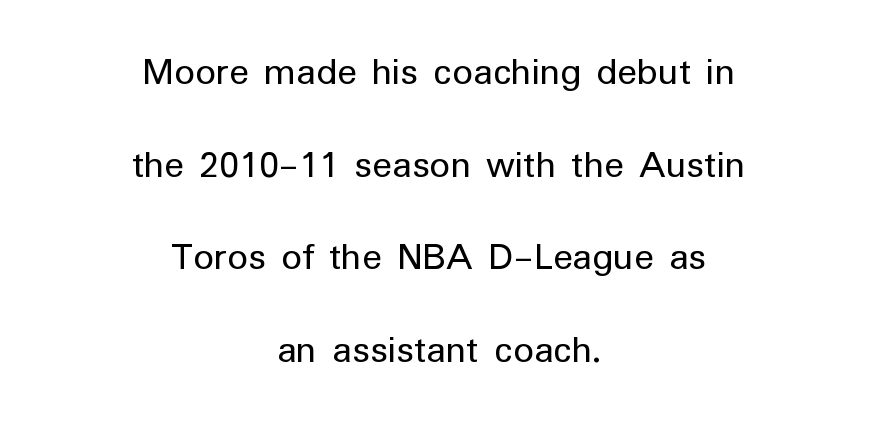
Tall strokes in this sample are plumb rather than angled. Does the type have serifs? No, each stem ends abruptly. This sample has the flowing, uneven cadence of proportional lettering. There is no visible air inserted between adjacent glyphs.
